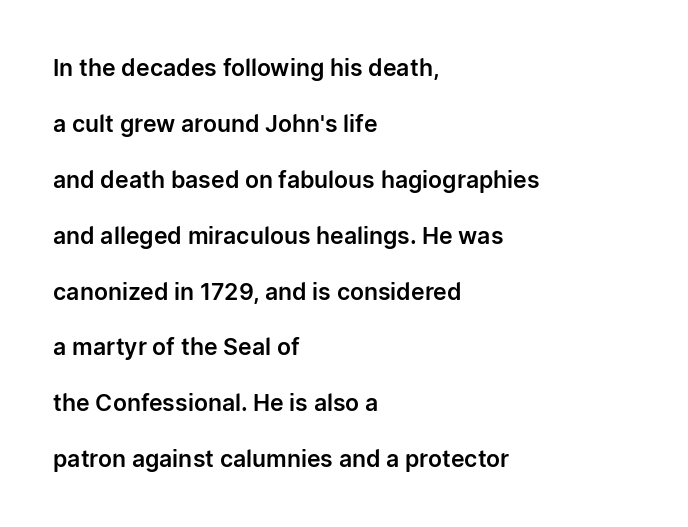
{"italic": "no", "underline": "no", "align": "left", "line_spacing": "loose", "line_spacing_ratio": 2.43, "letter_spacing": "normal", "letter_spacing_em": 0.0, "glyph_px": 23}
